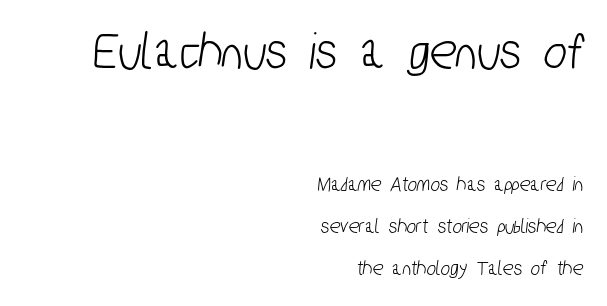
{"serif": "no", "width": "condensed", "stroke_contrast": "low", "x_height": "medium", "monospaced": "no", "underline": "no", "align": "right", "line_spacing": "loose", "line_spacing_ratio": 1.9, "letter_spacing": "normal", "letter_spacing_em": 0.0, "larger_block": "first", "size_ratio": 2.5, "glyph_px": 55}
